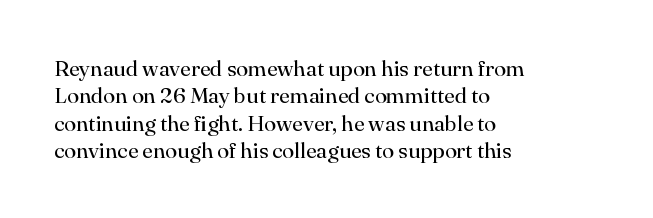
Q: Is the text bold? A: No.
Q: Is the text italic (slanted)? A: No, it is upright.
Q: Is the text underlined? A: No.
Q: How is the paragraph aligned? A: Left-aligned.
Q: Is the spacing between letters normal or unusually wide? A: Normal.
